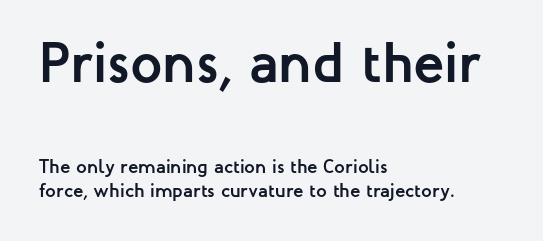
It's the straight-up-and-down kind of type. Here the glyphs are tracked normally, forming tight word shapes. The lines sit at an ordinary, default distance from one another. Each row of text sits above clean, open space.
